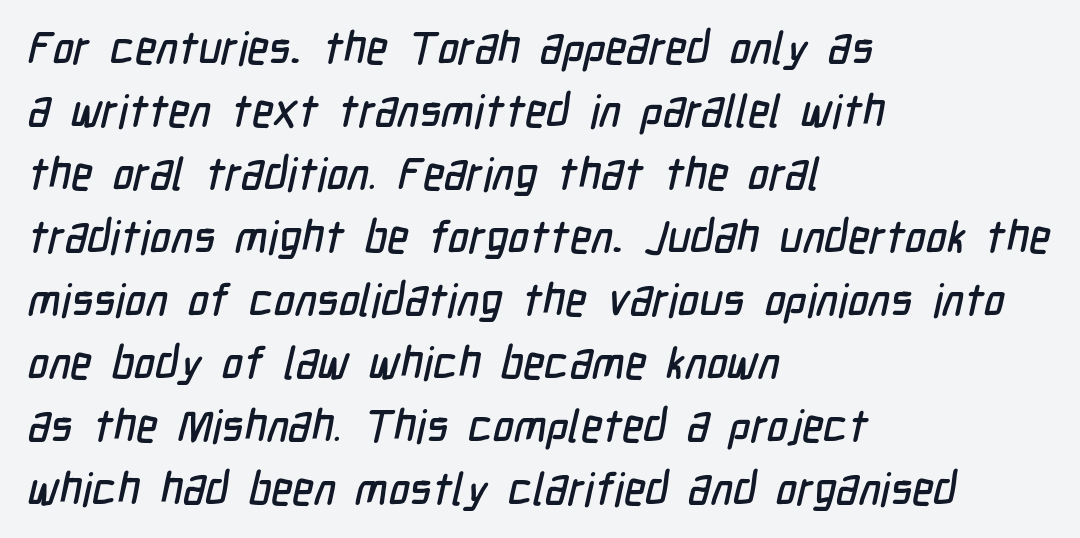
Q: Is the typeface a serif or a sans-serif typeface? A: Sans-serif.
Q: Is the text underlined? A: No.
Q: How is the paragraph aligned? A: Left-aligned.
Q: Is the spacing between letters normal or unusually wide? A: Normal.
Q: Is the spacing between lines tight, normal or loose? A: Normal.
Q: Width (condensed, normal, or wide)? A: Condensed.
Q: Stroke contrast? A: Low.
Q: x-height? A: Medium.
Q: Monospaced? A: No.
